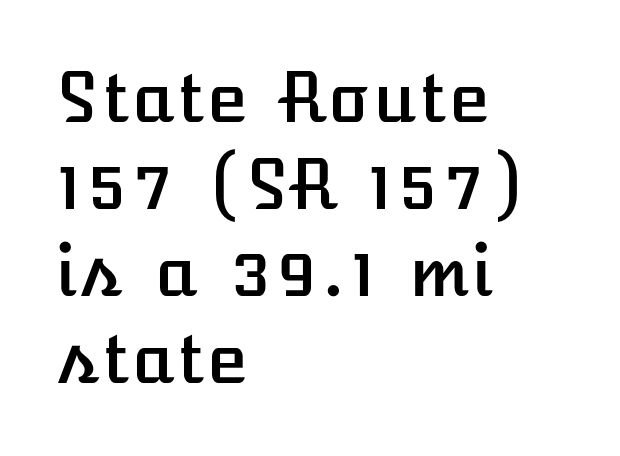
The image shows 69 px text type, upright; set left-aligned, normal line spacing (1.26x), normal letter spacing, not underlined; low stroke contrast and a medium x-height.
